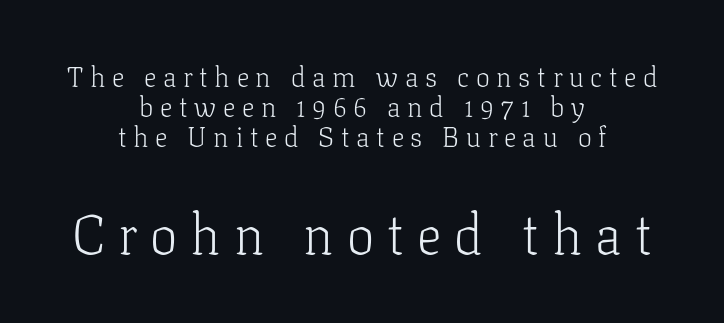
Note: smaller setting up top, larger setting below. These lines are rendered in a variable-pitch font. Line starts and ends both wander, symmetrically. Clear beneath every line of the passage. The font is comparable to plain body text, perhaps lighter.
